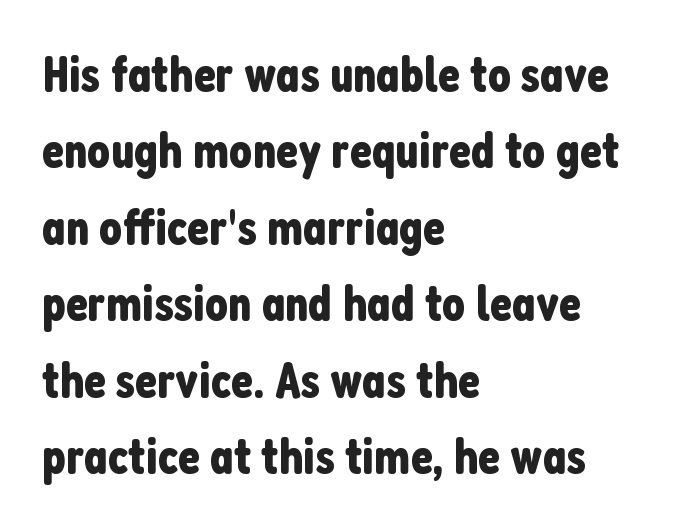
Q: Is the text italic (slanted)? A: No, it is upright.
Q: Is the typeface a serif or a sans-serif typeface? A: Sans-serif.
Q: Is the text underlined? A: No.
Q: How is the paragraph aligned? A: Left-aligned.
Q: Is the spacing between letters normal or unusually wide? A: Normal.
Q: Is the spacing between lines tight, normal or loose? A: Normal.
Q: Width (condensed, normal, or wide)? A: Condensed.
Q: Stroke contrast? A: Low.
Q: x-height? A: Medium.
Q: Monospaced? A: No.
